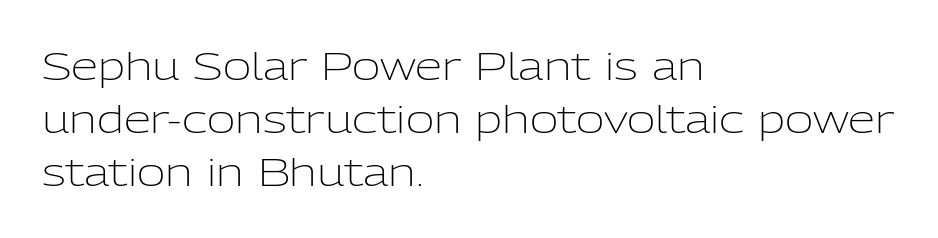
Q: Is the text bold? A: No.
Q: Is the text italic (slanted)? A: No, it is upright.
Q: Is the typeface a serif or a sans-serif typeface? A: Sans-serif.
Q: Is the text underlined? A: No.
Q: How is the paragraph aligned? A: Left-aligned.
Q: Is the spacing between letters normal or unusually wide? A: Normal.
Q: Is the spacing between lines tight, normal or loose? A: Normal.
Q: Width (condensed, normal, or wide)? A: Normal.
Q: Stroke contrast? A: Low.
Q: x-height? A: Medium.
Q: Monospaced? A: No.
